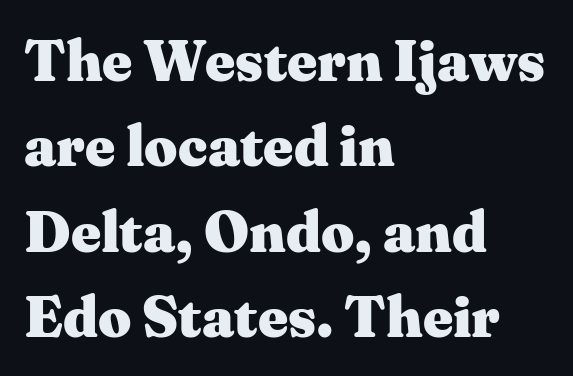
Q: Is the text bold? A: Yes.
Q: Is the text italic (slanted)? A: No, it is upright.
Q: Is the typeface a serif or a sans-serif typeface? A: Serif.
Q: Is the text underlined? A: No.
Q: How is the paragraph aligned? A: Left-aligned.
Q: Is the spacing between letters normal or unusually wide? A: Normal.
Q: Is the spacing between lines tight, normal or loose? A: Normal.
Q: Width (condensed, normal, or wide)? A: Wide.
Q: Stroke contrast? A: Medium.
Q: x-height? A: Medium.
Q: Monospaced? A: No.
